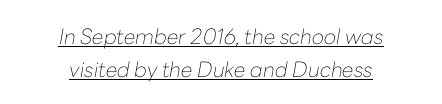
Q: Is the text bold? A: No.
Q: Is the text italic (slanted)? A: Yes, it leans right by about 10 degrees.
Q: Is the text underlined? A: Yes.
Q: How is the paragraph aligned? A: Centered.
Q: Is the spacing between letters normal or unusually wide? A: Normal.
Q: Is the spacing between lines tight, normal or loose? A: Normal.
